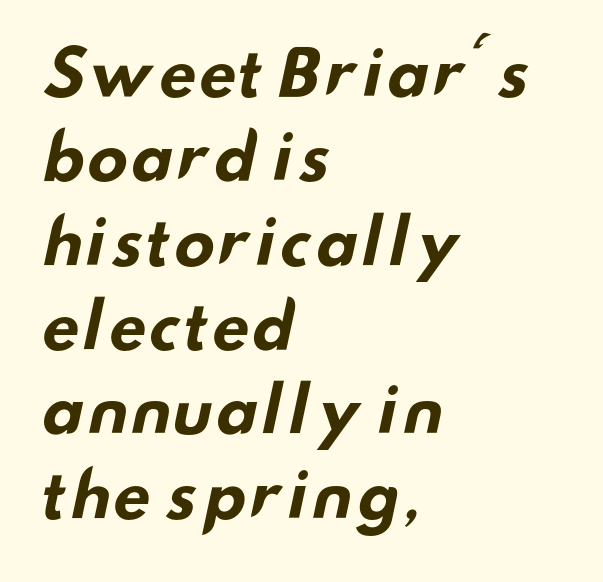
The image shows 62 px bold, wide sans-serif type; set left-aligned, normal line spacing (1.36x), normal letter spacing, not underlined; low stroke contrast and a small x-height.
